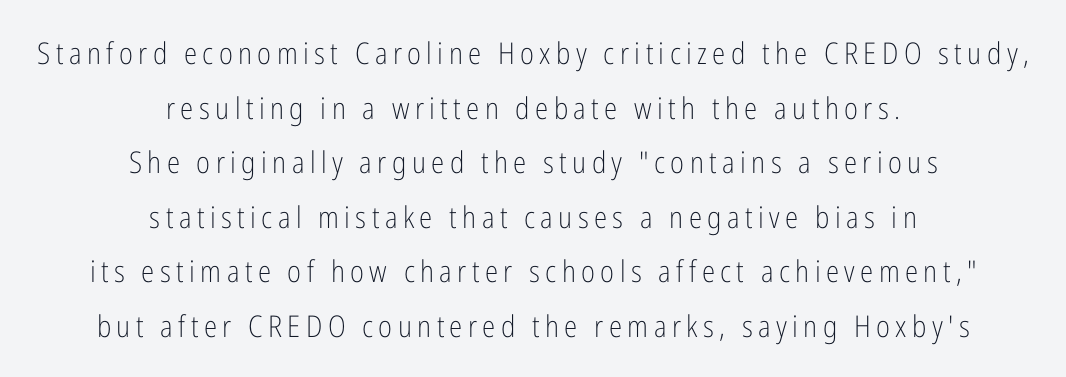
You could not count columns in this text — the font is proportionally spaced. Quick note: not italic, upright. A quiet, ordinary-to-light weight characterises the typeface. The rendering shows plain stroke endings on the letterforms — a sans-serif design. If you folded the block vertically in half, each line would mirror itself in length.
